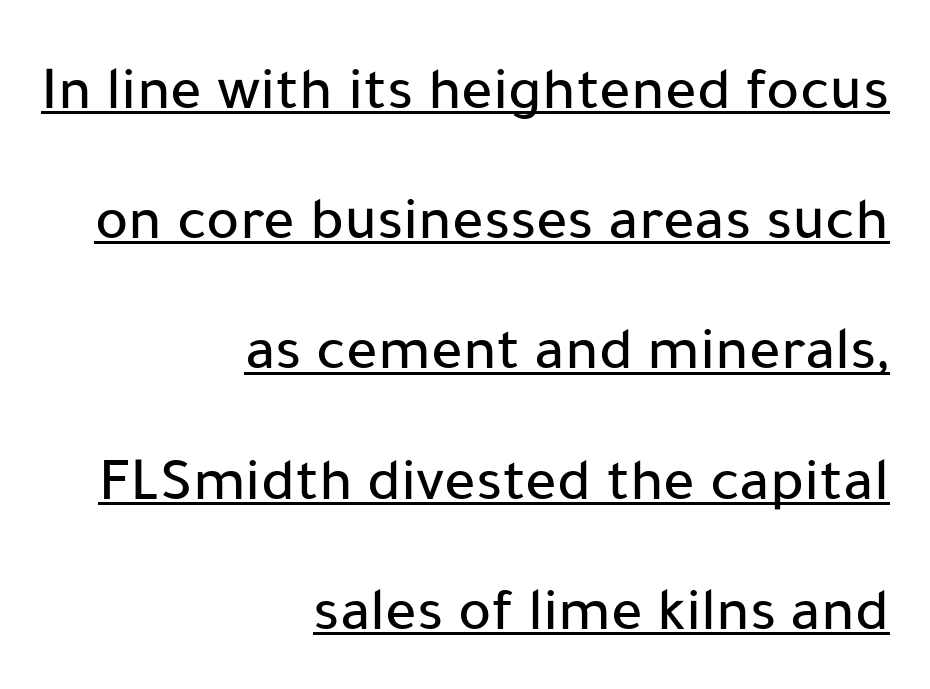
The image shows 62 px sans-serif type, upright; set right-aligned, loose line spacing (2.1x), normal letter spacing, underlined; low stroke contrast and a medium x-height.
